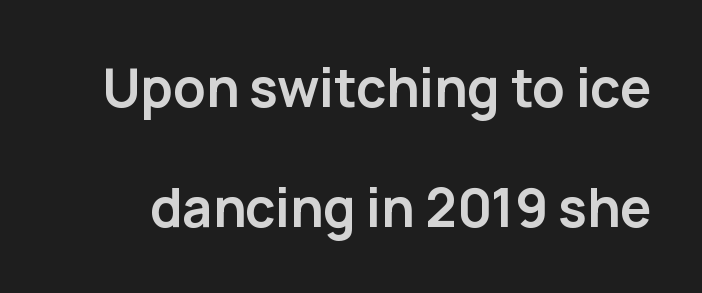
{"serif": "no", "italic": "no", "bold": "yes", "weight": "semibold", "width": "normal", "stroke_contrast": "low", "x_height": "medium", "monospaced": "no", "underline": "no", "line_spacing": "loose", "line_spacing_ratio": 2.26, "letter_spacing": "normal", "letter_spacing_em": 0.0, "glyph_px": 53}
